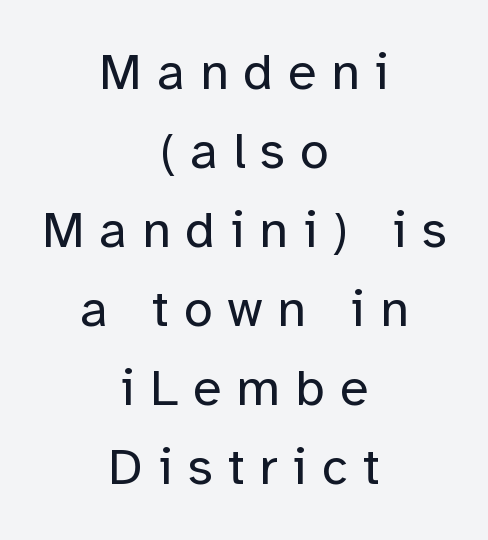
Q: Is the text bold? A: No.
Q: Is the text italic (slanted)? A: No, it is upright.
Q: Is the typeface a serif or a sans-serif typeface? A: Sans-serif.
Q: Is the text underlined? A: No.
Q: How is the paragraph aligned? A: Centered.
Q: Is the spacing between letters normal or unusually wide? A: Unusually wide.
Q: Is the spacing between lines tight, normal or loose? A: Normal.
Q: Width (condensed, normal, or wide)? A: Normal.
Q: Stroke contrast? A: Low.
Q: x-height? A: Medium.
Q: Monospaced? A: No.
